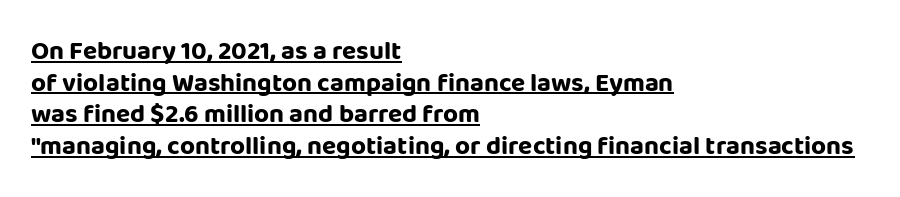
Q: Is the text bold? A: Yes.
Q: Is the text italic (slanted)? A: No, it is upright.
Q: Is the text underlined? A: Yes.
Q: How is the paragraph aligned? A: Left-aligned.
Q: Is the spacing between letters normal or unusually wide? A: Normal.
